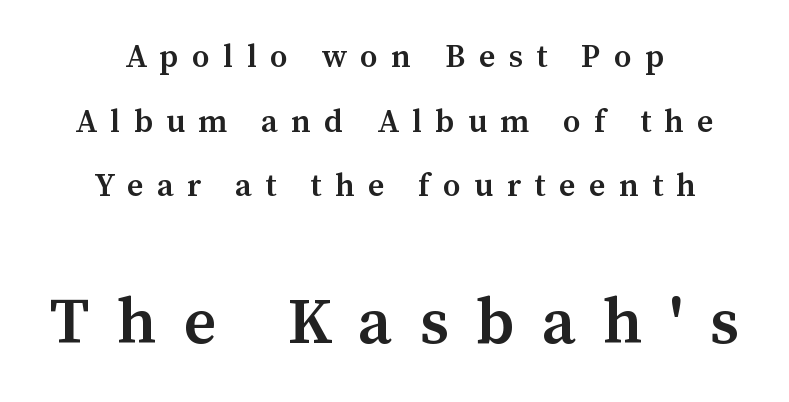
Regarding serifs, this sample has them. The glyphs are unaccompanied by any horizontal stroke below them. One-word summary of the alignment: center. This layout puts the modest block above and the oversized block below. Proportional: the letters do not fall into vertical columns.
